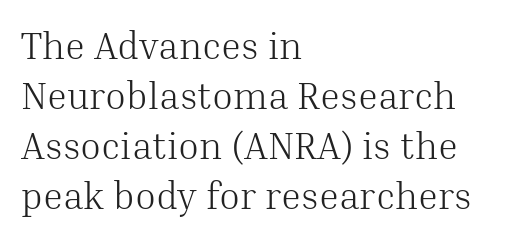
The image shows 38 px light serif type, upright; set left-aligned, normal line spacing (1.32x), normal letter spacing, not underlined; medium stroke contrast and a medium x-height.
